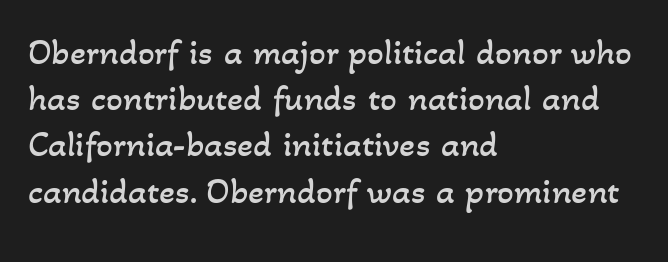
The image shows 37 px regular-weight type; set left-aligned, normal line spacing (1.25x), normal letter spacing, not underlined; low stroke contrast and a small x-height.
